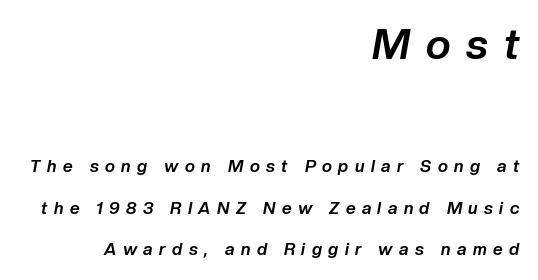
{"italic": "yes", "lean": "right", "slant_degrees": 10, "bold": "yes", "weight": "bold", "width": "normal", "stroke_contrast": "low", "x_height": "medium", "monospaced": "no", "underline": "no", "align": "right", "line_spacing": "loose", "line_spacing_ratio": 2.44, "letter_spacing": "wide", "letter_spacing_em": 0.38, "larger_block": "first", "size_ratio": 2.47, "glyph_px": 42}
